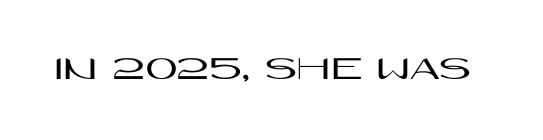
The image shows 35 px wide sans-serif type, upright; set normal letter spacing, not underlined; high stroke contrast and a large x-height.
